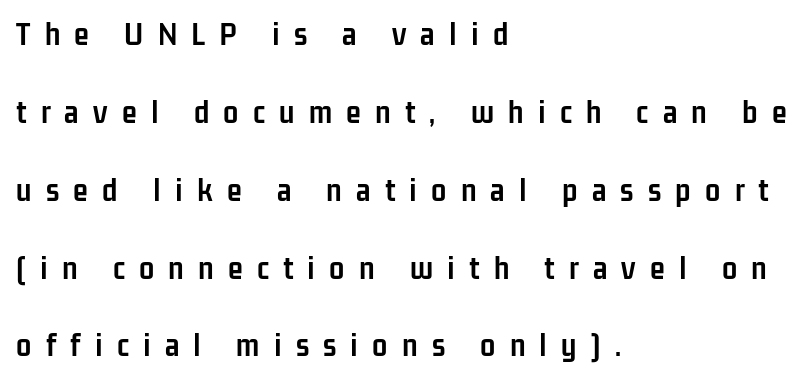
The image shows 34 px semibold, condensed sans-serif type, upright; set left-aligned, loose line spacing (2.29x), unusually wide letter spacing (+0.42 em), not underlined; low stroke contrast and a medium x-height.
